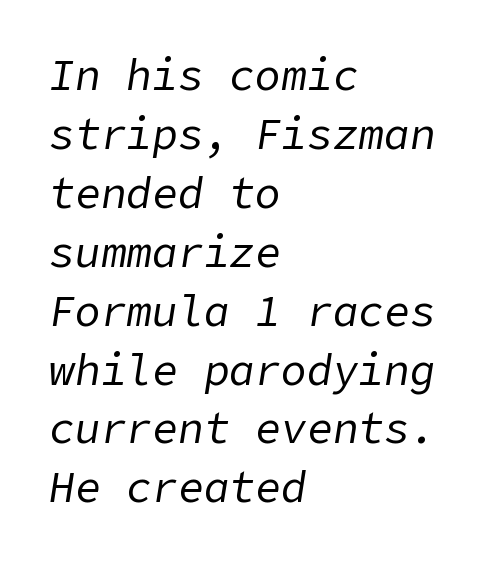
The glyphs look as if they've been sheared to an angle. Is this a heavy cut? Hardly; it is regular or lighter. Beneath every word, the page is bare. Horizontal alignment here is leftward, the default for most running prose. Tracking here is standard; glyphs follow each other at the usual distance. Line spacing here is normal.
